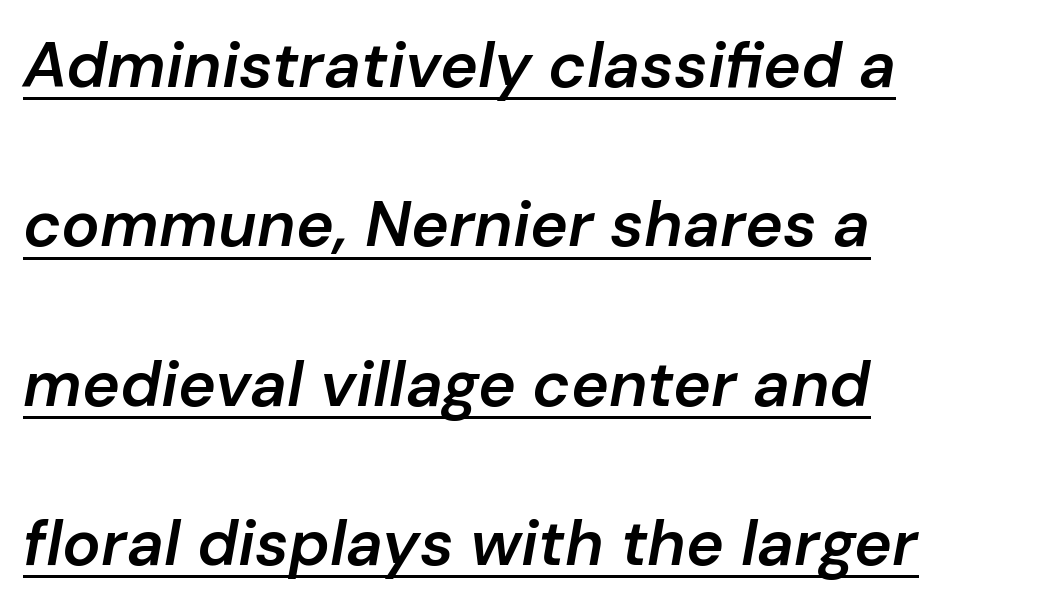
{"italic": "yes", "lean": "right", "slant_degrees": 10, "bold": "semi", "weight": "semibold", "width": "normal", "stroke_contrast": "low", "x_height": "medium", "monospaced": "no", "underline": "yes", "align": "left", "line_spacing": "loose", "line_spacing_ratio": 2.49, "letter_spacing": "normal", "letter_spacing_em": 0.0, "glyph_px": 64}
